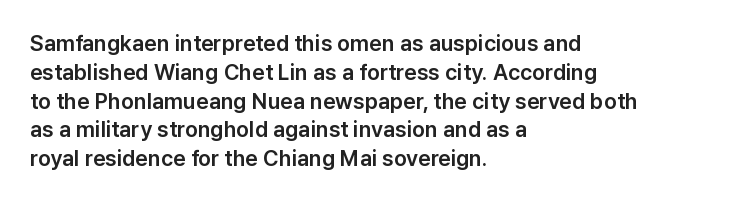
Descender tails drop into unmarked territory. Horizontal alignment here is leftward, the default for most running prose. Does extra space separate the letters? No, they use regular spacing. Upright lettering throughout. Evenly set lines give the paragraph a standard silhouette.
